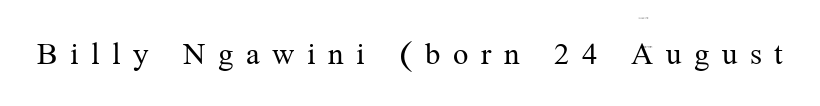
{"serif": "yes", "italic": "no", "bold": "no", "weight": "regular", "width": "normal", "stroke_contrast": "medium", "x_height": "medium", "monospaced": "no", "underline": "no", "letter_spacing": "wide", "letter_spacing_em": 0.37, "glyph_px": 34}
